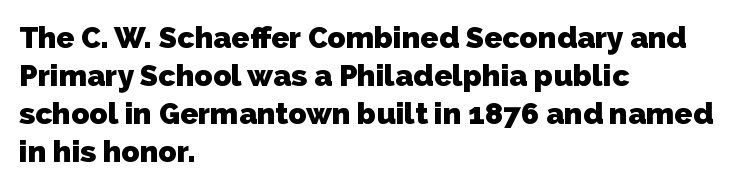
{"serif": "no", "bold": "yes", "weight": "heavy", "width": "normal", "stroke_contrast": "low", "x_height": "medium", "monospaced": "no", "underline": "no", "align": "left", "line_spacing": "normal", "line_spacing_ratio": 1.27, "letter_spacing": "normal", "letter_spacing_em": 0.0, "glyph_px": 30}
